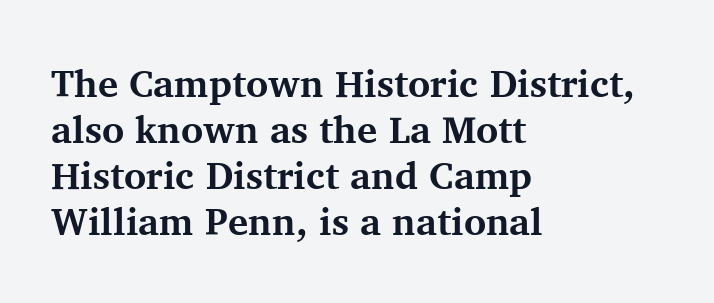
When letters stand straight like this, we call the style roman or upright. The paragraph shown leans on its left margin. You could not count columns in this text — the font is proportionally spaced. No word sits above an underline. These lines keep a tight, regular rhythm from letter to letter. What weight is shown? A full bold with thick strokes.
